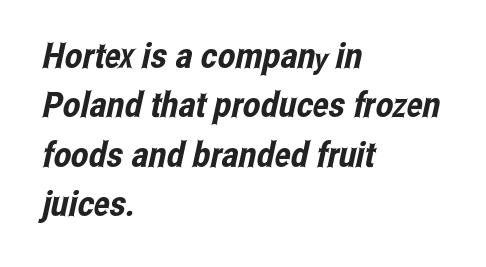
Horizontally, the lines are justified to the leading edge only. A bare baseline throughout the passage. Serif or sans? Sans — the stroke terminals are bare. Glyph-to-glyph distance matches everyday printed text. Looks like regular typesetting: each glyph gets only the width it needs. Normally led — the rows are evenly, conventionally spaced.
